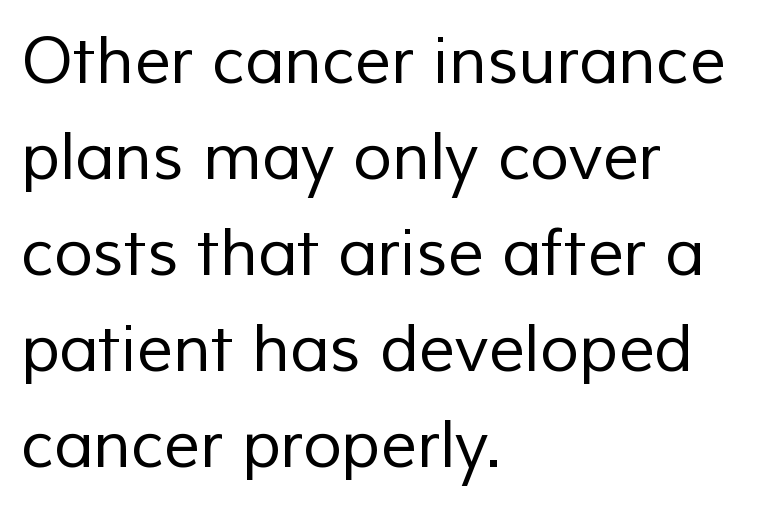
The image shows 64 px regular-weight sans-serif type; set left-aligned, normal line spacing (1.5x), normal letter spacing, not underlined; low stroke contrast and a medium x-height.
